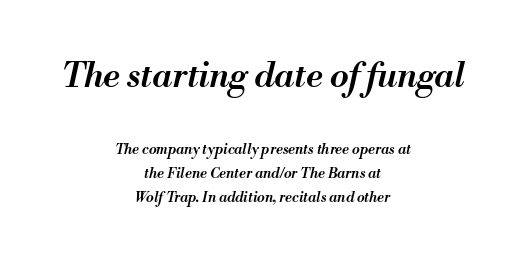
Q: Is the text bold? A: Semi-bold.
Q: Is the text italic (slanted)? A: Yes, it leans right by about 13 degrees.
Q: Is the text underlined? A: No.
Q: How is the paragraph aligned? A: Centered.
Q: Is the spacing between letters normal or unusually wide? A: Normal.
Q: Which block of text is set in a larger size, the first (top) or the second (bottom)? A: The first (top) one.
Q: Width (condensed, normal, or wide)? A: Normal.
Q: Stroke contrast? A: Medium.
Q: x-height? A: Small.
Q: Monospaced? A: No.
